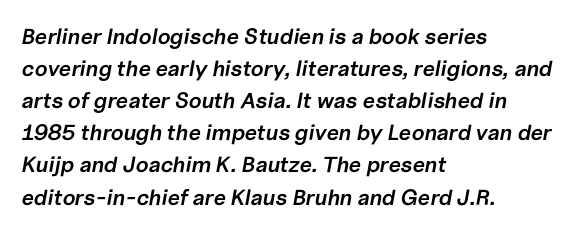
Q: Is the text bold? A: Semi-bold.
Q: Is the text italic (slanted)? A: Yes, it leans right by about 10 degrees.
Q: Is the text underlined? A: No.
Q: How is the paragraph aligned? A: Left-aligned.
Q: Is the spacing between letters normal or unusually wide? A: Normal.
Q: Is the spacing between lines tight, normal or loose? A: Normal.
